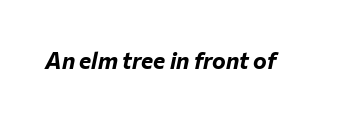
Q: Is the text bold? A: Yes.
Q: Is the text italic (slanted)? A: Yes, it leans right by about 12 degrees.
Q: Is the text underlined? A: No.
Q: Is the spacing between letters normal or unusually wide? A: Normal.
